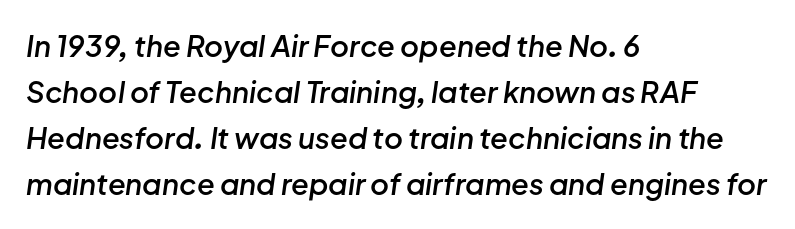
Q: Is the text bold? A: Semi-bold.
Q: Is the text italic (slanted)? A: Yes, it leans right by about 8 degrees.
Q: Is the text underlined? A: No.
Q: How is the paragraph aligned? A: Left-aligned.
Q: Is the spacing between letters normal or unusually wide? A: Normal.
Q: Is the spacing between lines tight, normal or loose? A: Normal.
Q: Width (condensed, normal, or wide)? A: Normal.
Q: Stroke contrast? A: Low.
Q: x-height? A: Medium.
Q: Monospaced? A: No.
